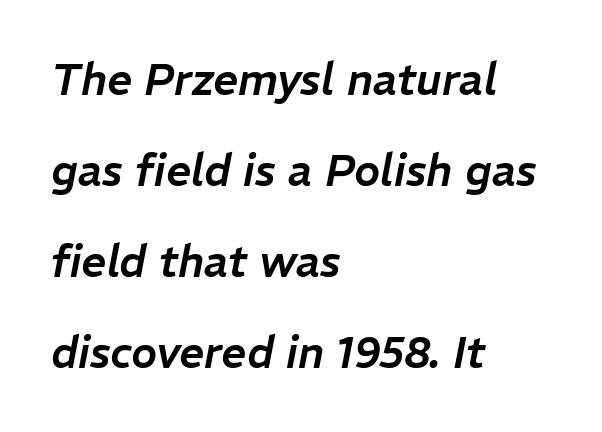
{"italic": "yes", "lean": "right", "slant_degrees": 11, "width": "normal", "stroke_contrast": "low", "x_height": "medium", "monospaced": "no", "underline": "no", "align": "left", "line_spacing": "loose", "line_spacing_ratio": 2.07, "letter_spacing": "normal", "letter_spacing_em": 0.0, "glyph_px": 44}
